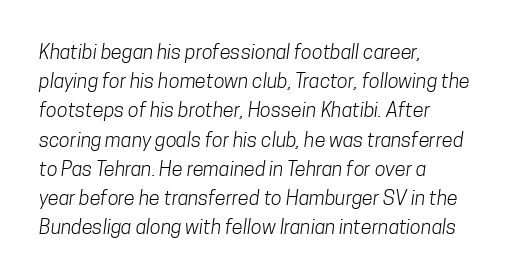
The image shows 20 px text type; set left-aligned, normal line spacing (1.46x), normal letter spacing, not underlined.
